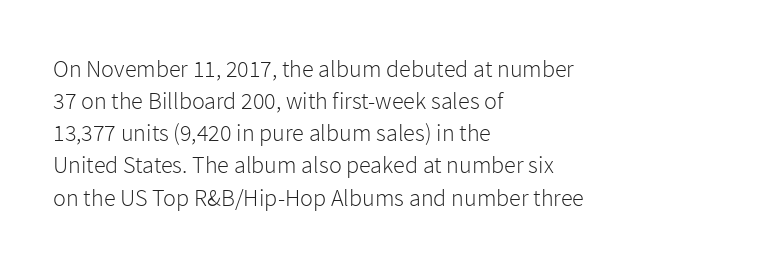
The image shows 24 px text type, upright; set left-aligned, normal line spacing (1.34x), normal letter spacing, not underlined.
